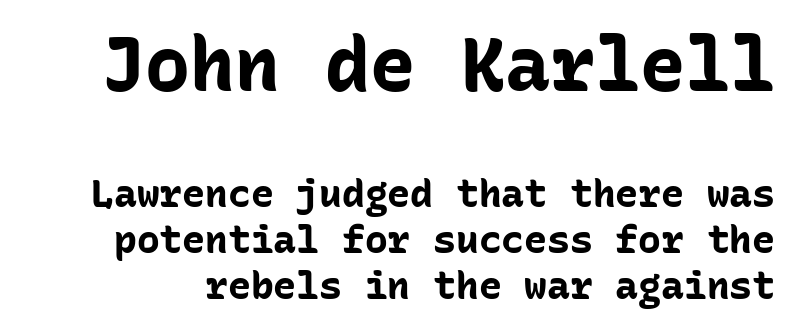
Heavy-handed strokes throughout: this text is bold. Beneath every word, the page is bare. The line texture is even and compact thanks to regular tracking. This is sans-serif lettering, the kind often seen on screens and signage. These lines were composed using upright roman letters. Looks like terminal output: every glyph gets an equal slot.
